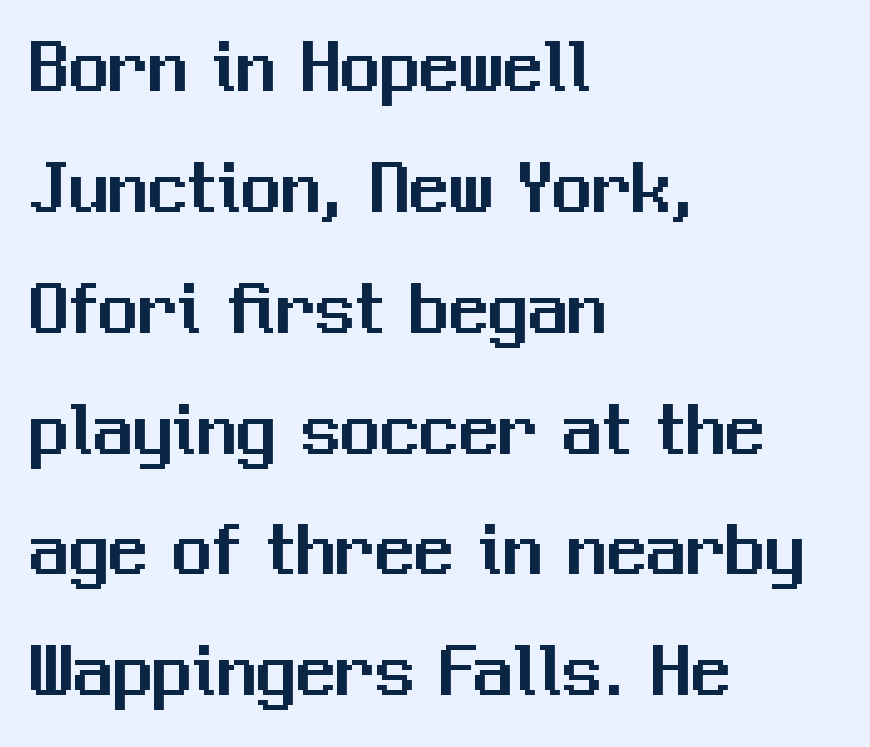
Q: Is the text italic (slanted)? A: No, it is upright.
Q: Is the typeface a serif or a sans-serif typeface? A: Sans-serif.
Q: Is the text underlined? A: No.
Q: How is the paragraph aligned? A: Left-aligned.
Q: Is the spacing between letters normal or unusually wide? A: Normal.
Q: Is the spacing between lines tight, normal or loose? A: Normal.
Q: Width (condensed, normal, or wide)? A: Normal.
Q: Stroke contrast? A: Medium.
Q: x-height? A: Medium.
Q: Monospaced? A: No.
